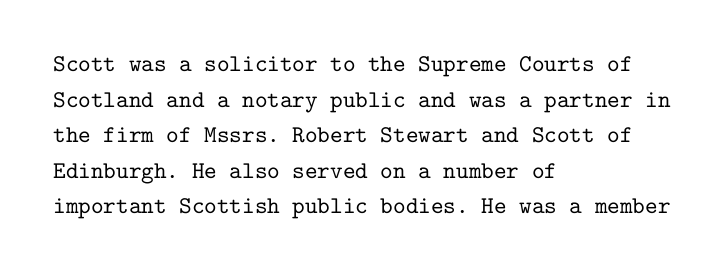
The image shows 24 px text type, upright; set left-aligned, normal line spacing (1.48x), normal letter spacing, not underlined.
